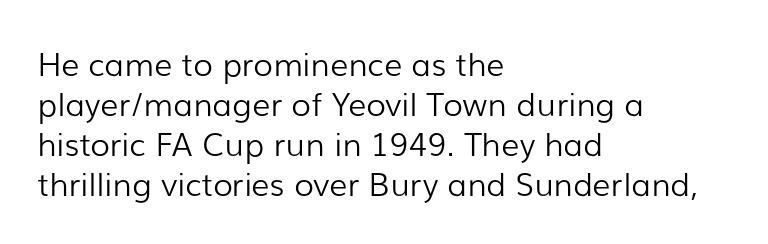
The image shows 32 px light sans-serif type, upright; set left-aligned, normal line spacing (1.25x), normal letter spacing, not underlined; low stroke contrast and a medium x-height.
